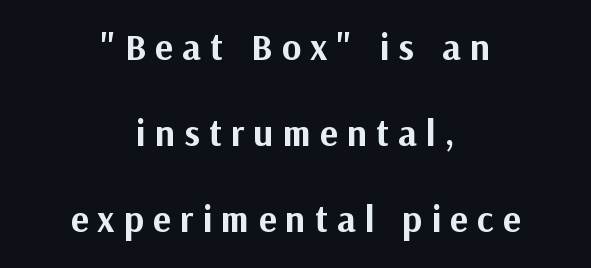
The image shows 37 px bold sans-serif type, upright; set centered, loose line spacing (2.33x), unusually wide letter spacing (+0.25 em), not underlined; medium stroke contrast and a medium x-height.
